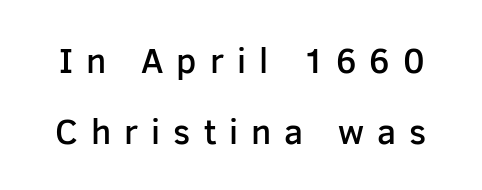
{"serif": "no", "italic": "no", "bold": "semi", "weight": "semibold", "width": "normal", "stroke_contrast": "low", "x_height": "medium", "monospaced": "no", "underline": "no", "line_spacing": "loose", "line_spacing_ratio": 2.03, "letter_spacing": "wide", "letter_spacing_em": 0.37, "glyph_px": 35}
